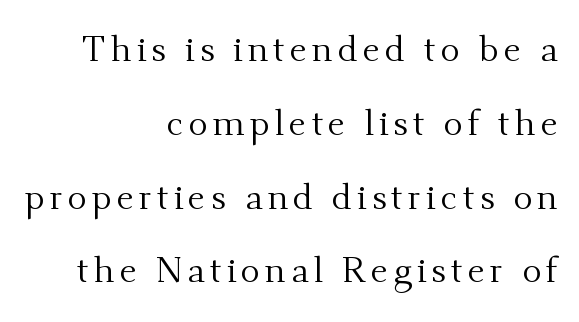
The image shows 36 px regular-weight serif type, upright; set right-aligned, loose line spacing (2.05x), not underlined; medium stroke contrast and a small x-height.
